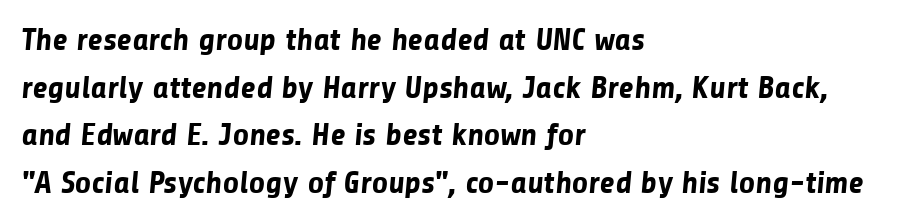
A typesetter would call this zero additional tracking. Each new line begins a customary step beneath the previous one. Heft: maximum for text — a bold. Font category for this specimen: sans-serif. Character widths vary here, with narrow letters taking less room than wide ones.
